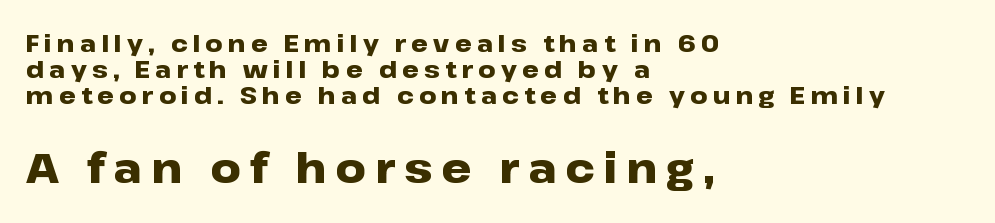
{"serif": "no", "italic": "no", "bold": "yes", "weight": "heavy", "width": "wide", "stroke_contrast": "low", "x_height": "medium", "monospaced": "no", "underline": "no", "align": "left", "line_spacing": "tight", "line_spacing_ratio": 1.09, "letter_spacing": "wide", "letter_spacing_em": 0.21, "larger_block": "second", "size_ratio": 1.75, "glyph_px": 42}
